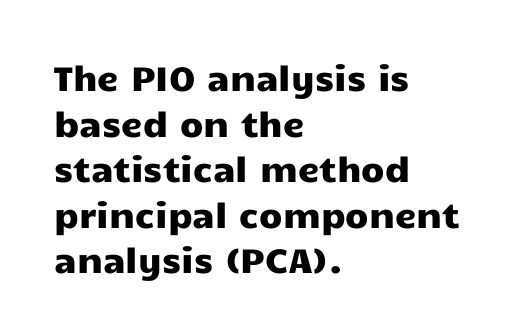
Q: Is the text italic (slanted)? A: No, it is upright.
Q: Is the typeface a serif or a sans-serif typeface? A: Sans-serif.
Q: Is the text underlined? A: No.
Q: How is the paragraph aligned? A: Left-aligned.
Q: Is the spacing between letters normal or unusually wide? A: Normal.
Q: Is the spacing between lines tight, normal or loose? A: Normal.
Q: Width (condensed, normal, or wide)? A: Wide.
Q: Stroke contrast? A: Low.
Q: x-height? A: Medium.
Q: Monospaced? A: No.
